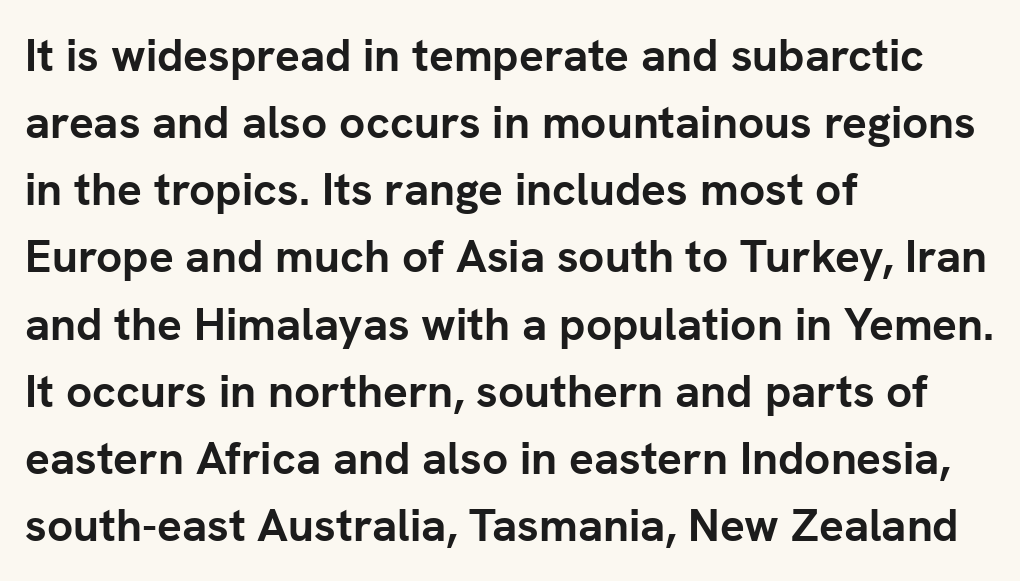
The image shows 46 px semibold sans-serif type, upright; set left-aligned, normal line spacing (1.46x), normal letter spacing, not underlined; low stroke contrast and a medium x-height.
